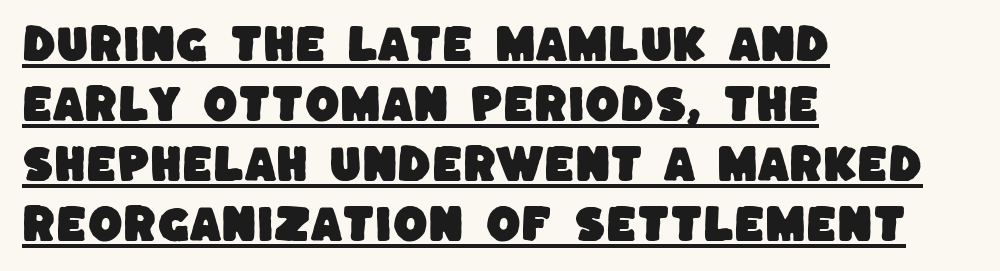
Q: Is the typeface a serif or a sans-serif typeface? A: Sans-serif.
Q: Is the text underlined? A: Yes.
Q: How is the paragraph aligned? A: Left-aligned.
Q: Is the spacing between letters normal or unusually wide? A: Normal.
Q: Is the spacing between lines tight, normal or loose? A: Normal.
Q: Width (condensed, normal, or wide)? A: Normal.
Q: Stroke contrast? A: Low.
Q: x-height? A: Large.
Q: Monospaced? A: No.
